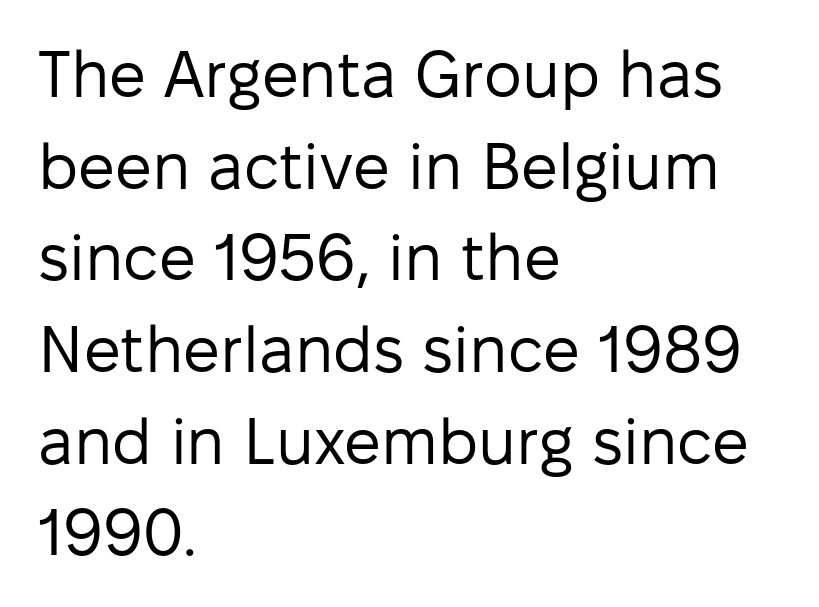
Is this a heavy cut? Hardly; it is regular or lighter. No word sits above an underline. Between one letter and the next there's only the usual sliver of space. Upright lettering throughout. A sans-serif font was chosen for this passage. The compositor pushed each line to the left boundary.
